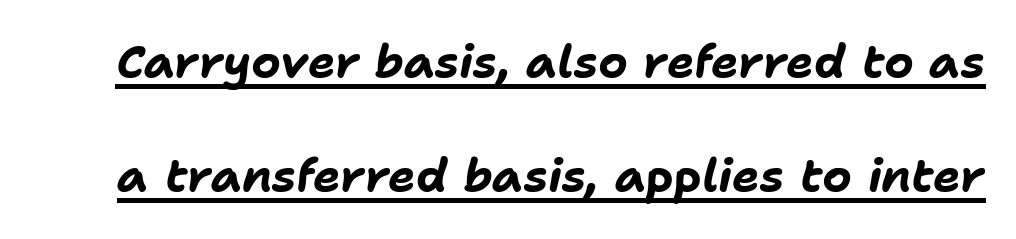
Q: Is the text bold? A: Yes.
Q: Is the text italic (slanted)? A: Yes, it leans right by about 11 degrees.
Q: Is the text underlined? A: Yes.
Q: Is the spacing between letters normal or unusually wide? A: Normal.
Q: Is the spacing between lines tight, normal or loose? A: Loose.
Q: Width (condensed, normal, or wide)? A: Normal.
Q: Stroke contrast? A: Low.
Q: x-height? A: Medium.
Q: Monospaced? A: No.
